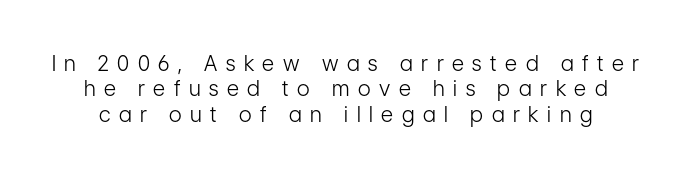
The image shows 21 px text type, upright; set line spacing 1.21x, unusually wide letter spacing (+0.41 em), not underlined.
